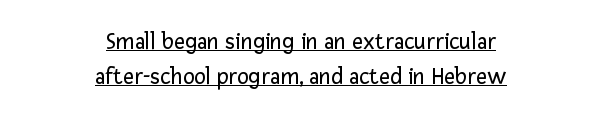
Q: Is the text bold? A: No.
Q: Is the text italic (slanted)? A: No, it is upright.
Q: Is the text underlined? A: Yes.
Q: How is the paragraph aligned? A: Centered.
Q: Is the spacing between letters normal or unusually wide? A: Normal.
Q: Is the spacing between lines tight, normal or loose? A: Normal.
